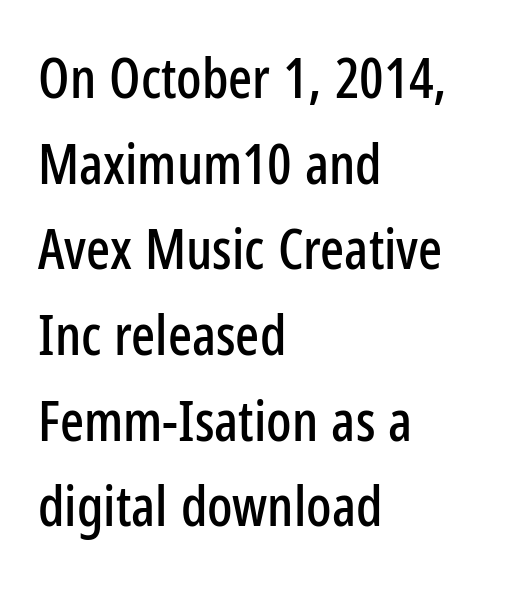
{"serif": "no", "italic": "no", "width": "condensed", "stroke_contrast": "low", "x_height": "medium", "monospaced": "no", "underline": "no", "align": "left", "line_spacing": "normal", "line_spacing_ratio": 1.53, "letter_spacing": "normal", "letter_spacing_em": 0.0, "glyph_px": 56}
